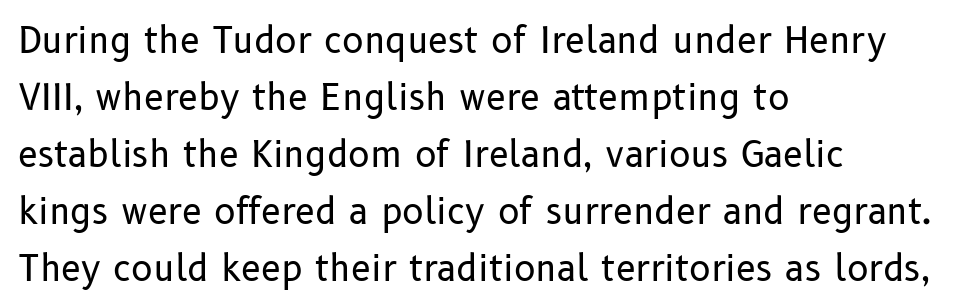
The image shows 36 px regular-weight sans-serif type, upright; set left-aligned, normal line spacing (1.58x), normal letter spacing, not underlined; low stroke contrast and a medium x-height.
